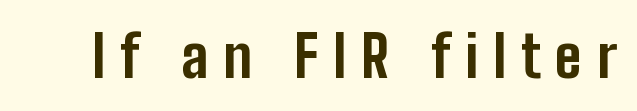
{"serif": "no", "italic": "no", "bold": "yes", "weight": "bold", "width": "condensed", "stroke_contrast": "low", "x_height": "medium", "monospaced": "no", "underline": "no", "letter_spacing": "wide", "letter_spacing_em": 0.25, "glyph_px": 58}
